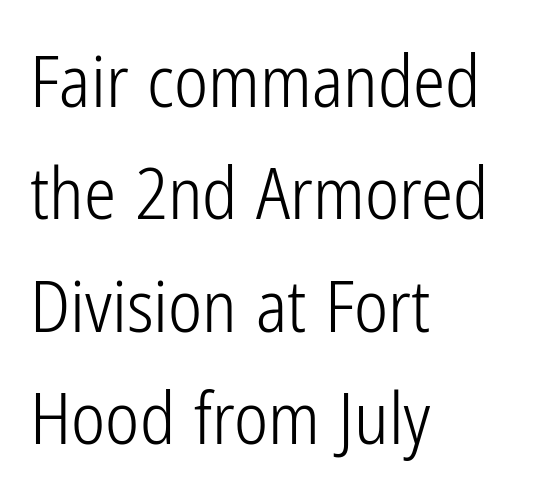
{"serif": "no", "italic": "no", "bold": "no", "weight": "light", "width": "condensed", "stroke_contrast": "low", "x_height": "medium", "monospaced": "no", "underline": "no", "align": "left", "line_spacing": "normal", "line_spacing_ratio": 1.56, "letter_spacing": "normal", "letter_spacing_em": 0.0, "glyph_px": 72}
